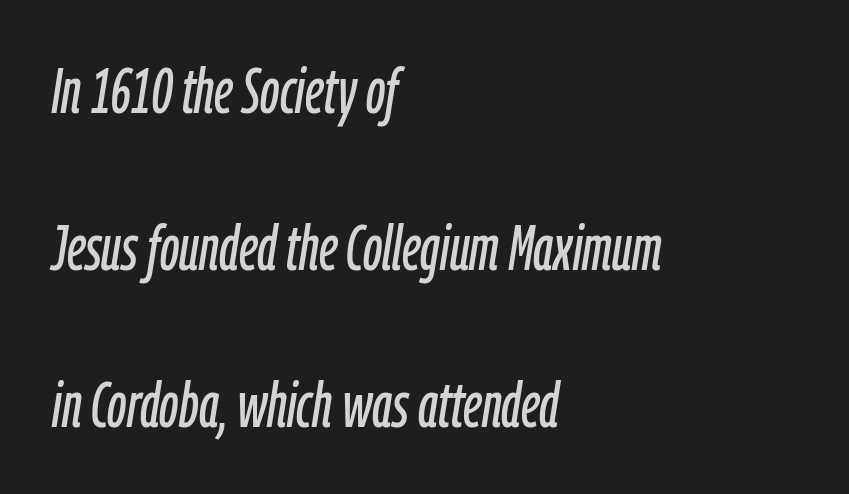
{"italic": "yes", "lean": "right", "slant_degrees": 9, "width": "condensed", "stroke_contrast": "low", "x_height": "medium", "monospaced": "no", "underline": "no", "align": "left", "line_spacing": "loose", "line_spacing_ratio": 2.49, "letter_spacing": "normal", "letter_spacing_em": 0.0, "glyph_px": 63}
